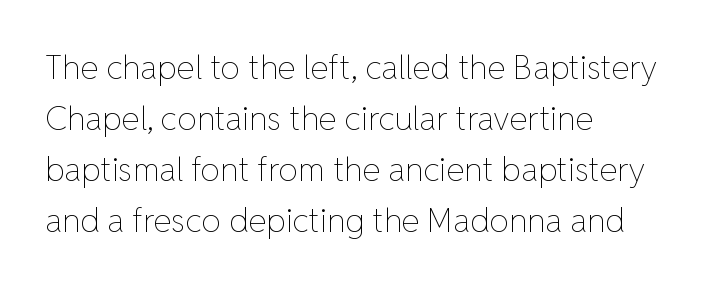
Q: Is the text bold? A: No.
Q: Is the text italic (slanted)? A: No, it is upright.
Q: Is the text underlined? A: No.
Q: How is the paragraph aligned? A: Left-aligned.
Q: Is the spacing between letters normal or unusually wide? A: Normal.
Q: Is the spacing between lines tight, normal or loose? A: Normal.
Q: Width (condensed, normal, or wide)? A: Normal.
Q: Stroke contrast? A: Low.
Q: x-height? A: Medium.
Q: Monospaced? A: No.
